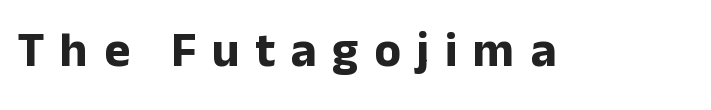
Q: Is the text bold? A: Yes.
Q: Is the text italic (slanted)? A: No, it is upright.
Q: Is the typeface a serif or a sans-serif typeface? A: Sans-serif.
Q: Is the text underlined? A: No.
Q: Is the spacing between letters normal or unusually wide? A: Unusually wide.
Q: Width (condensed, normal, or wide)? A: Normal.
Q: Stroke contrast? A: Low.
Q: x-height? A: Medium.
Q: Monospaced? A: No.
